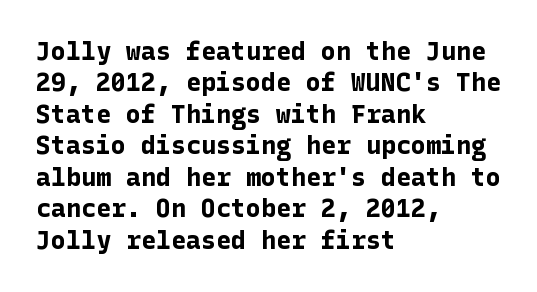
Horizontal alignment here is leftward, the default for most running prose. These lines were composed using upright roman letters. Quick note: underline off. Words appear dense and cohesive because spacing is normal. Honestly, the row spacing looks completely unremarkable. Heft: maximum for text — a bold.
